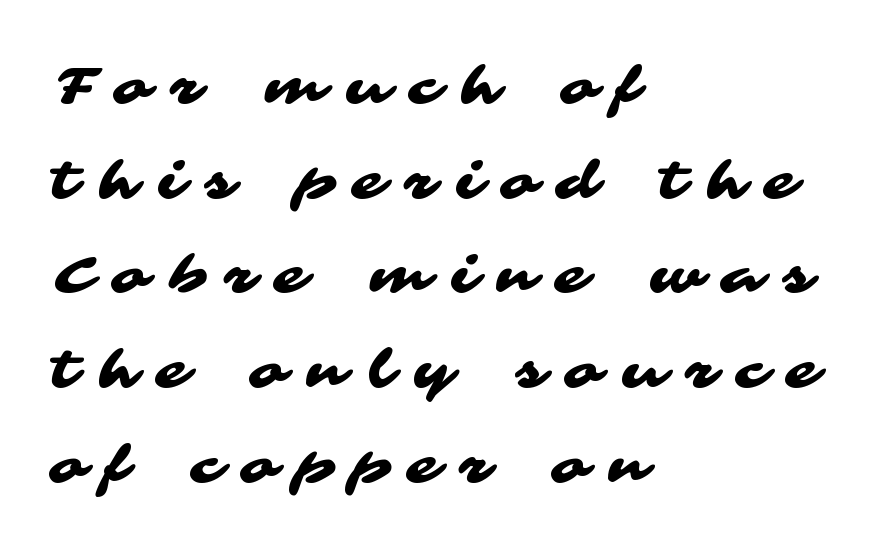
The image shows 52 px wide sans-serif type; set left-aligned, line spacing 1.82x, unusually wide letter spacing (+0.4 em), not underlined; medium stroke contrast and a medium x-height.
